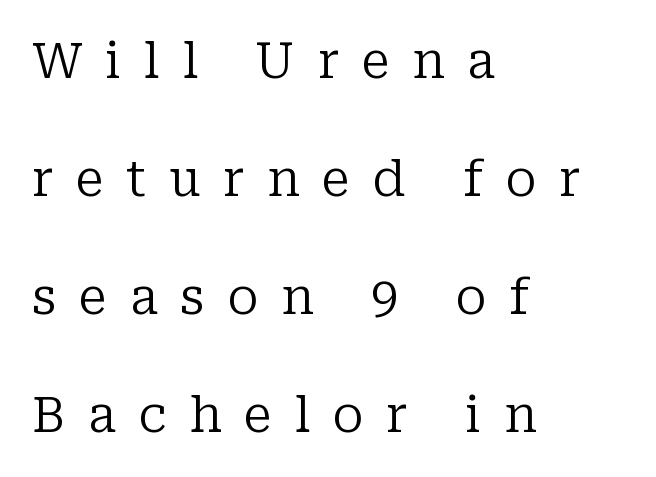
The image shows 49 px regular-weight serif type, upright; set left-aligned, loose line spacing (2.41x), unusually wide letter spacing (+0.46 em), not underlined; low stroke contrast and a medium x-height.
